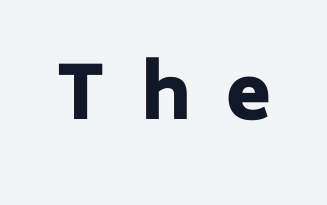
Only glyphs here, with clear space below each row. You could only call the tracking loose — the letters float apart. The type sits square on the baseline with zero lean. The designer went with a sans here, leaving each stem footless. You could not count columns in this text — the font is proportionally spaced. I'd describe the lettering as bold — thick and assertive.
